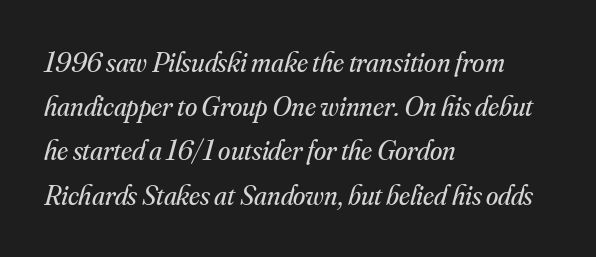
The rag falls on the right side of this text block. You can tell it's italic because the verticals aren't actually vertical. Glance below the letters and you will spot only blank space. Is this a fixed-width face? No — the glyphs have proportional, varying widths. The font sits on the lighter half of the weight spectrum, regular included.
